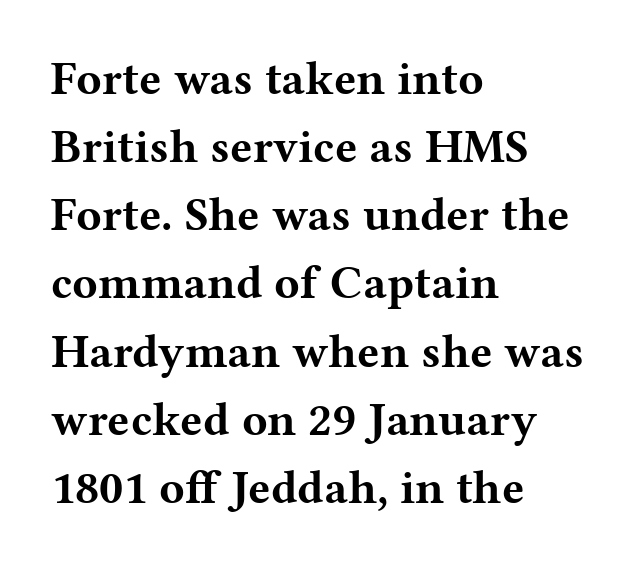
Unlike italic type, these characters show no tilt at all. Rows of type keep a routine distance in the vertical direction. The typesetter chose a ragged-right arrangement here. Spacing between characters is what you'd get straight out of the box.
